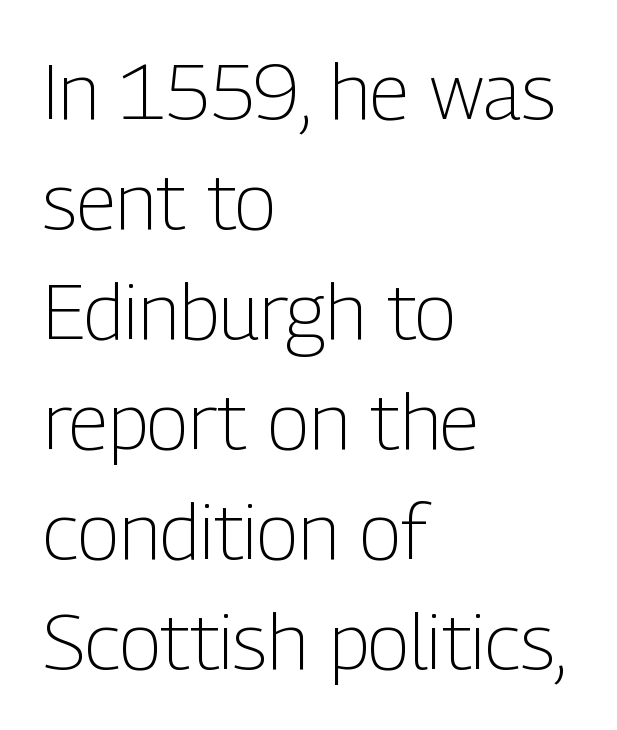
Q: Is the text bold? A: No.
Q: Is the text italic (slanted)? A: No, it is upright.
Q: Is the typeface a serif or a sans-serif typeface? A: Sans-serif.
Q: Is the text underlined? A: No.
Q: How is the paragraph aligned? A: Left-aligned.
Q: Is the spacing between letters normal or unusually wide? A: Normal.
Q: Is the spacing between lines tight, normal or loose? A: Normal.
Q: Width (condensed, normal, or wide)? A: Condensed.
Q: Stroke contrast? A: Low.
Q: x-height? A: Medium.
Q: Monospaced? A: No.
